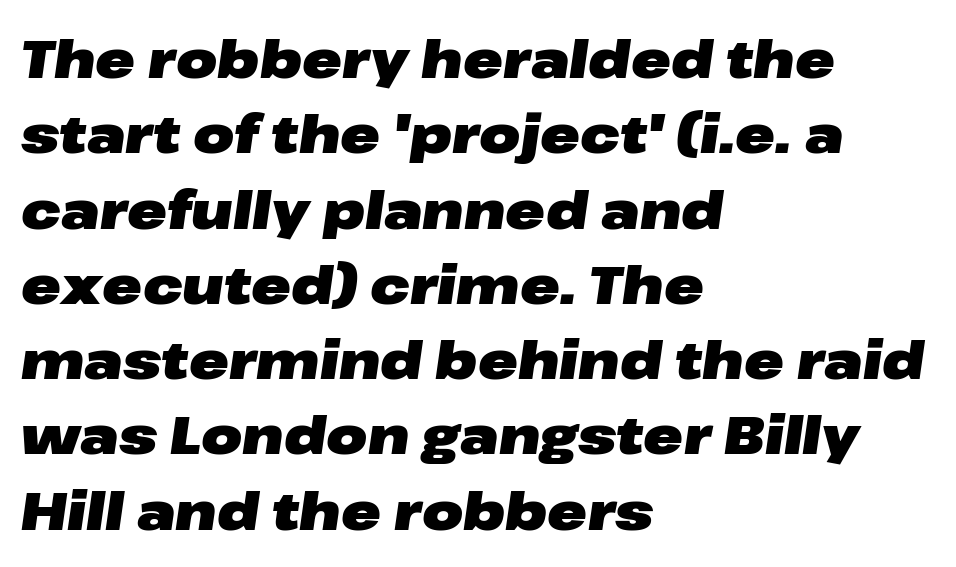
Compared with typical body copy, the letter spacing here is the same. The passage shown leans; its letterforms are oblique. Students, this is bold: see how much ink each stroke carries. Do the characters align in a grid? No, the font is proportional. Letters rest on an invisible, unmarked baseline.
